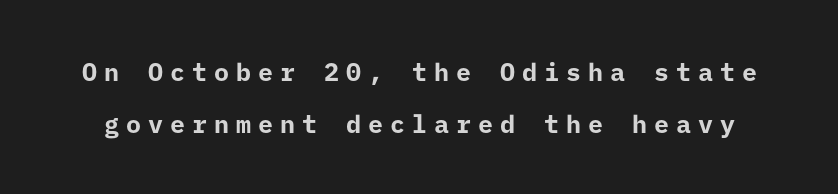
Beneath every word, the page is bare. Italic: no, the glyphs are upright roman. Loosely led — the rows are spread out. Substantial extra tracking has been applied to these lines. A full-strength bold gives these letters their thick strokes.
